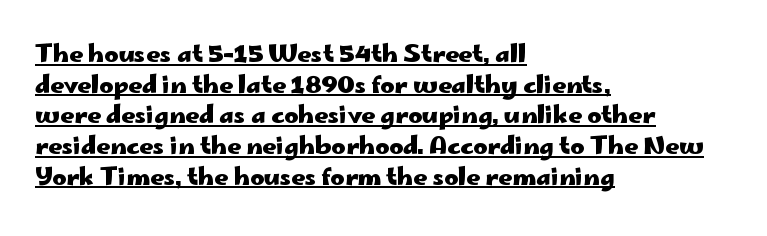
Q: Is the text bold? A: Yes.
Q: Is the text italic (slanted)? A: No, it is upright.
Q: Is the text underlined? A: Yes.
Q: How is the paragraph aligned? A: Left-aligned.
Q: Is the spacing between letters normal or unusually wide? A: Normal.
Q: Is the spacing between lines tight, normal or loose? A: Normal.
